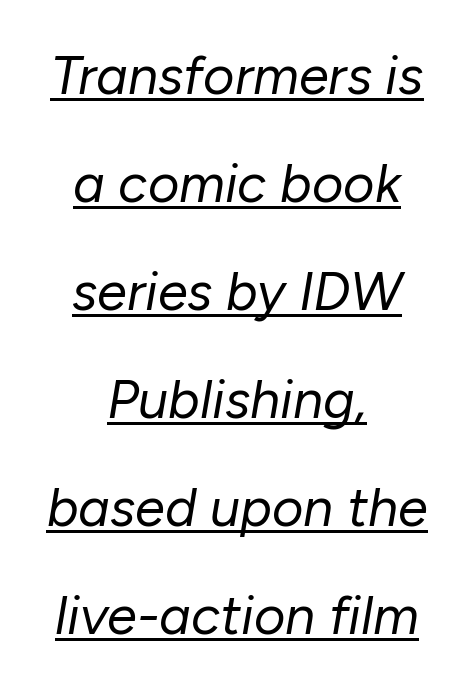
Q: Is the text bold? A: No.
Q: Is the text italic (slanted)? A: Yes, it leans right by about 10 degrees.
Q: Is the text underlined? A: Yes.
Q: How is the paragraph aligned? A: Centered.
Q: Is the spacing between letters normal or unusually wide? A: Normal.
Q: Is the spacing between lines tight, normal or loose? A: Loose.
Q: Width (condensed, normal, or wide)? A: Normal.
Q: Stroke contrast? A: Low.
Q: x-height? A: Medium.
Q: Monospaced? A: No.
